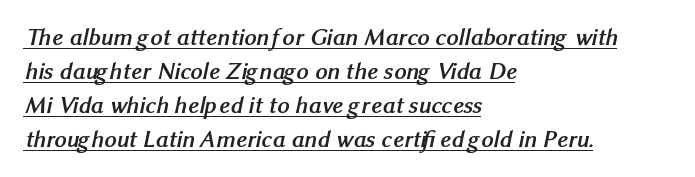
{"bold": "yes", "underline": "yes", "align": "left", "line_spacing": "normal", "line_spacing_ratio": 1.41, "letter_spacing": "normal", "letter_spacing_em": 0.0, "glyph_px": 24}
